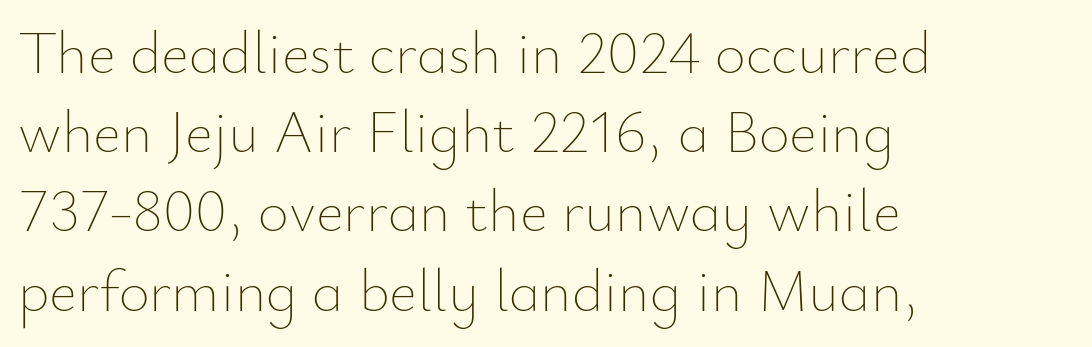
How are the letters spaced? Ordinarily, with no added tracking. The rendering anchors every line to the left-hand side. Stems and bowls with no extra thickness — not bold. If you drew a line through each stem, it would be perfectly vertical.
